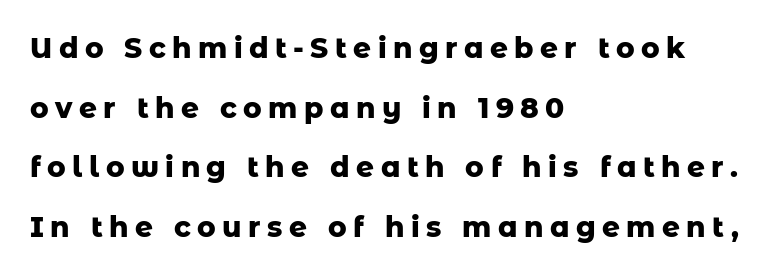
The image shows 28 px heavy sans-serif type, upright; set left-aligned, loose line spacing (2.13x), unusually wide letter spacing (+0.23 em), not underlined; low stroke contrast and a medium x-height.
